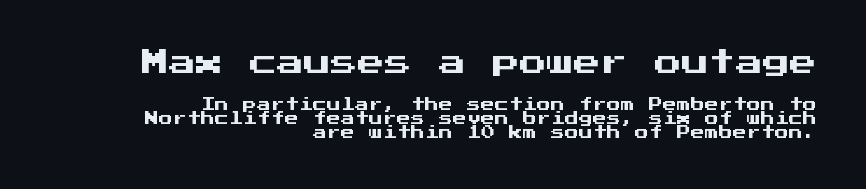
The image shows 27 px text type, upright; set right-aligned, tight line spacing (1.0x), normal letter spacing, not underlined; the first (top) block is 1.93x larger.
